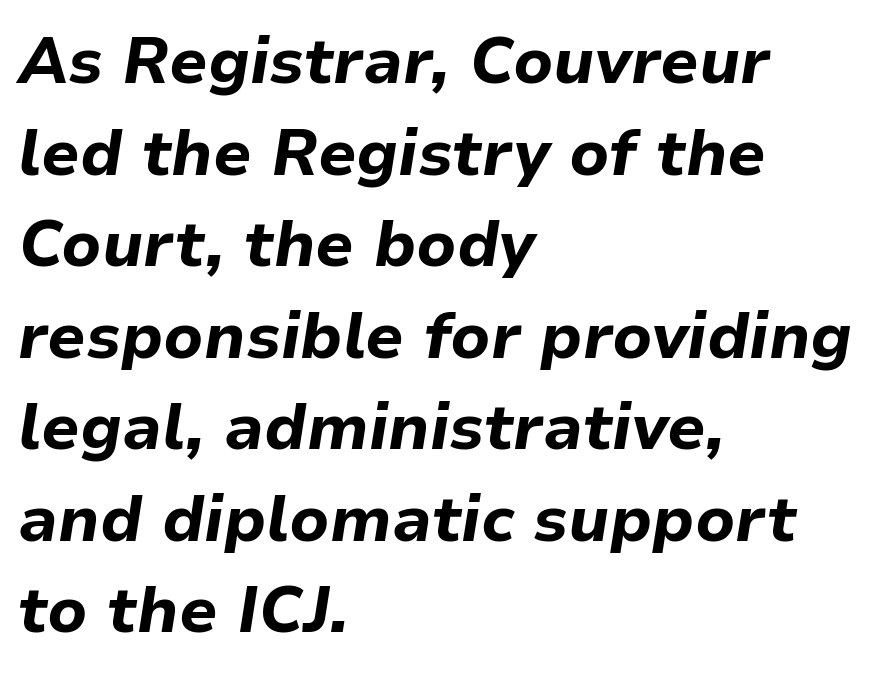
Inter-character spacing is left at the font's built-in metrics. A clean baseline with only descenders dipping below it. Leftover space on each line is placed entirely after the last word. Do the characters align in a grid? No, the font is proportional.
